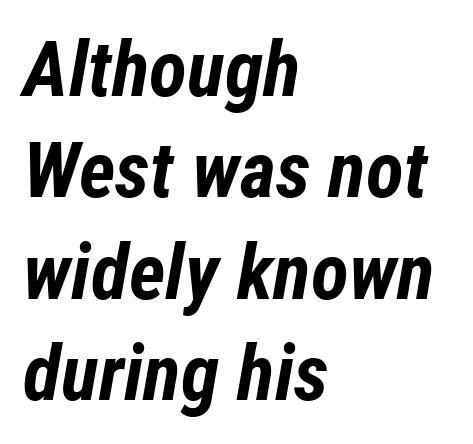
{"italic": "yes", "lean": "right", "slant_degrees": 12, "bold": "yes", "weight": "bold", "width": "condensed", "stroke_contrast": "low", "x_height": "medium", "monospaced": "no", "underline": "no", "align": "left", "line_spacing": "normal", "line_spacing_ratio": 1.3, "letter_spacing": "normal", "letter_spacing_em": 0.0, "glyph_px": 78}
